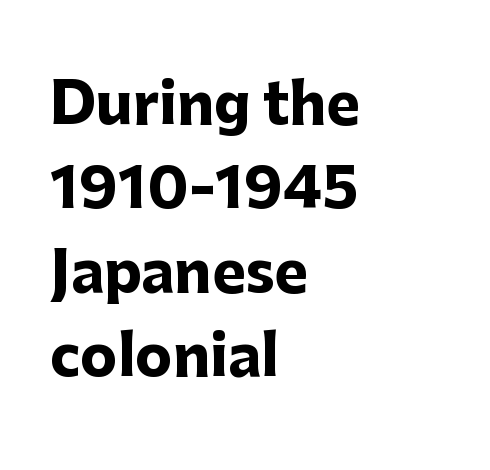
The font's upright variant was chosen for this text. Examine the stroke ends and you'll find no serifs. The rag falls on the right side of this text block. Interline gaps are of average width in this sample.
